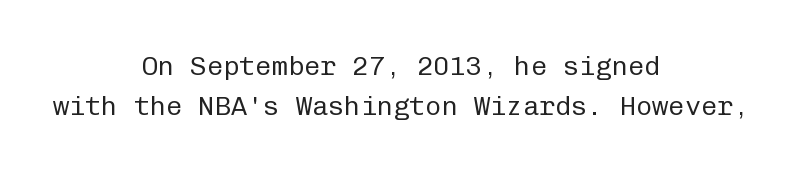
Where is the straight margin? There isn't one; the lines are centered. Unbolded letterforms with no extra heft. Standard letterfit; no display-style spreading of the glyphs. The passage shown is not underscored anywhere. A roman cut, with each character standing at attention.
